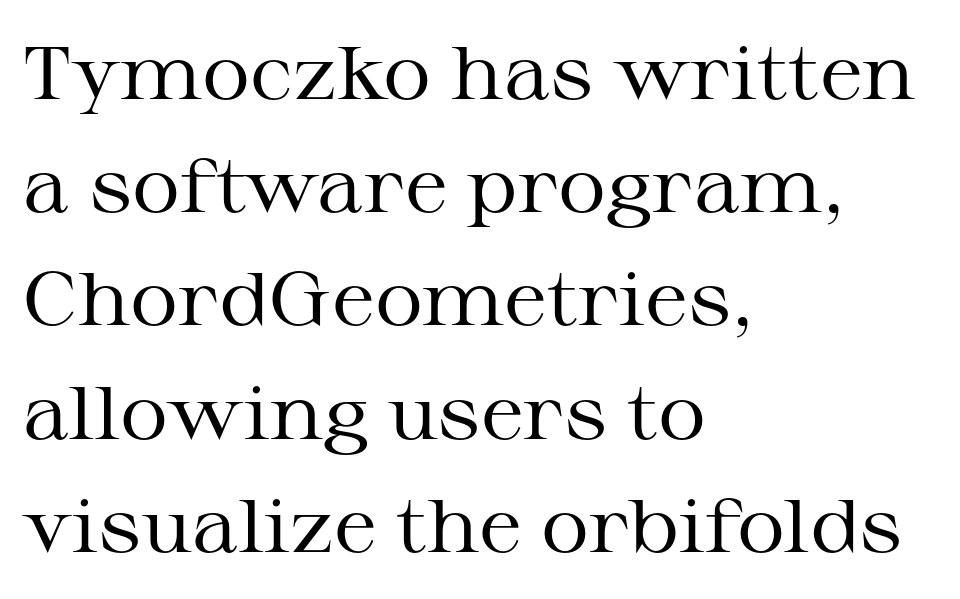
The paragraph has a hard left edge and a soft right edge. Old-style or modern, the face here clearly has serifs. The face looks like a standard text weight, possibly lighter. Each letter keeps its own natural width here, so spacing adapts to shape. Inter-character spacing is left at the font's built-in metrics. Italic: no, the glyphs are upright roman.
